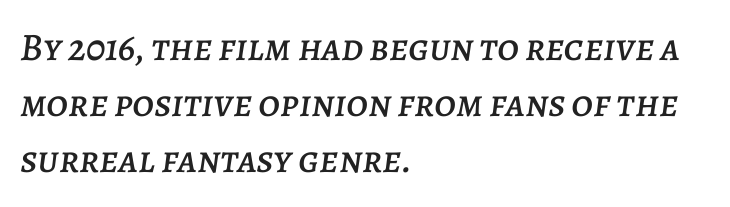
{"italic": "yes", "lean": "right", "slant_degrees": 7, "width": "normal", "stroke_contrast": "low", "x_height": "large", "monospaced": "no", "underline": "no", "align": "left", "line_spacing": "normal", "line_spacing_ratio": 1.44, "letter_spacing": "normal", "letter_spacing_em": 0.0, "glyph_px": 39}
